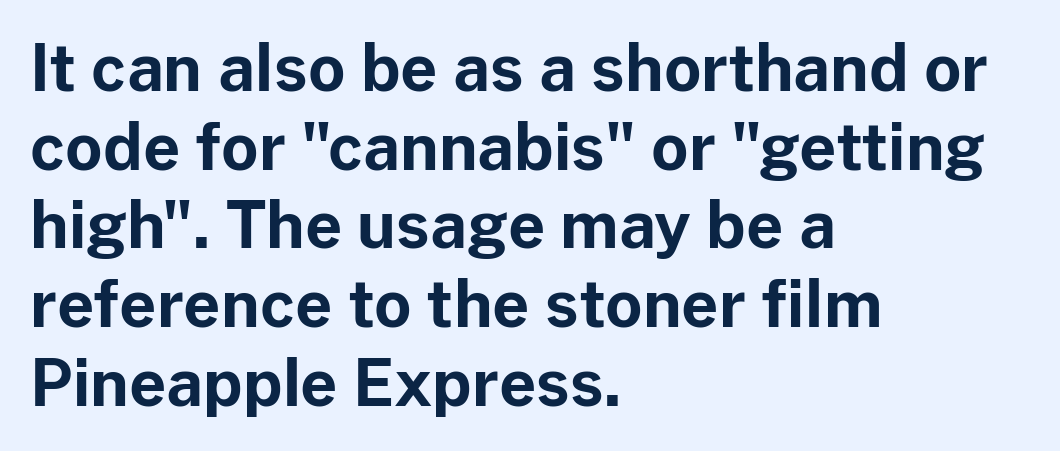
{"serif": "no", "italic": "no", "bold": "yes", "weight": "bold", "width": "normal", "stroke_contrast": "low", "x_height": "medium", "monospaced": "no", "underline": "no", "align": "left", "line_spacing_ratio": 1.23, "letter_spacing": "normal", "letter_spacing_em": 0.0, "glyph_px": 64}
